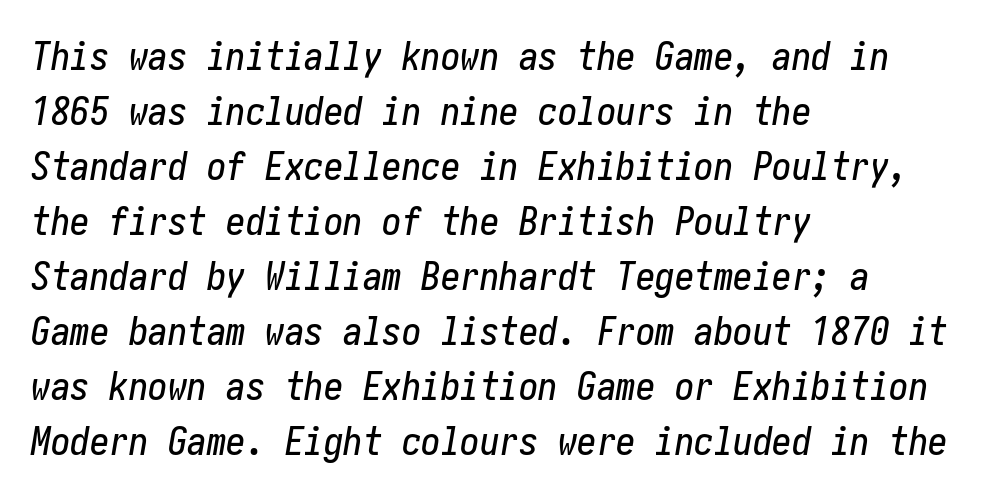
If you drew a ruler down the left edge, every line would touch it. Observe the lean: these are italic letterforms. Line spacing here is normal. The space beneath each line is pristine and unruled.
